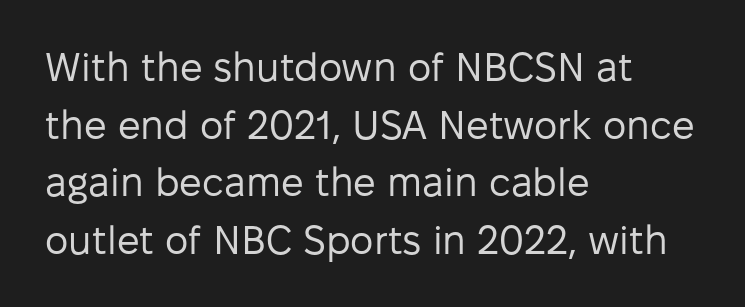
{"serif": "no", "italic": "no", "bold": "no", "weight": "regular", "width": "normal", "stroke_contrast": "low", "x_height": "medium", "monospaced": "no", "underline": "no", "align": "left", "line_spacing": "normal", "line_spacing_ratio": 1.44, "letter_spacing": "normal", "letter_spacing_em": 0.0, "glyph_px": 40}
